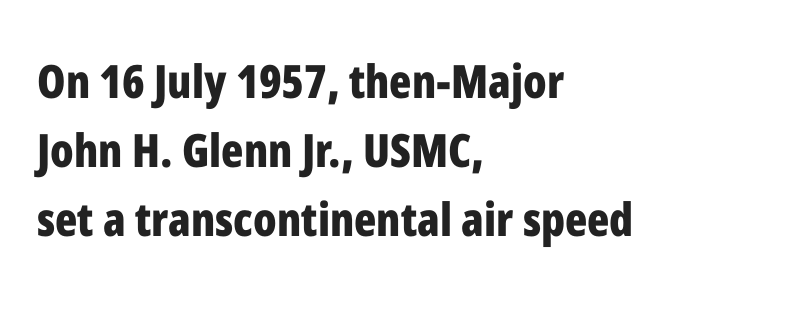
Q: Is the text bold? A: Yes.
Q: Is the text italic (slanted)? A: No, it is upright.
Q: Is the typeface a serif or a sans-serif typeface? A: Sans-serif.
Q: Is the text underlined? A: No.
Q: How is the paragraph aligned? A: Left-aligned.
Q: Is the spacing between letters normal or unusually wide? A: Normal.
Q: Is the spacing between lines tight, normal or loose? A: Normal.
Q: Width (condensed, normal, or wide)? A: Condensed.
Q: Stroke contrast? A: Low.
Q: x-height? A: Medium.
Q: Monospaced? A: No.
